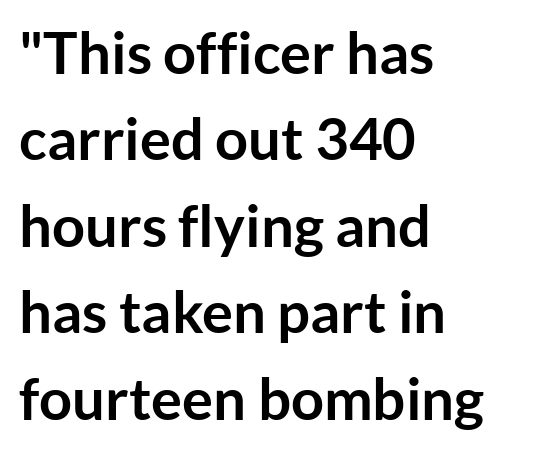
The image shows 58 px semibold sans-serif type, upright; set left-aligned, normal line spacing (1.49x), normal letter spacing, not underlined; low stroke contrast and a medium x-height.
